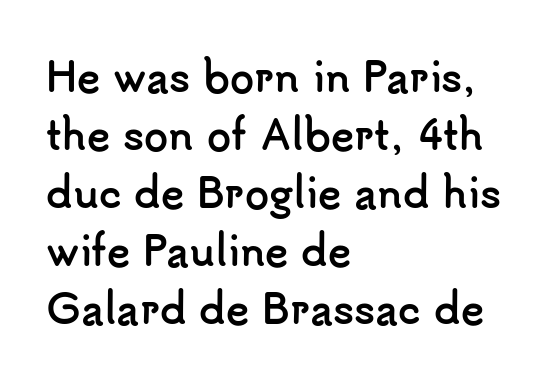
The image shows 39 px semibold sans-serif type, upright; set left-aligned, normal line spacing (1.49x), normal letter spacing, not underlined; low stroke contrast and a small x-height.
